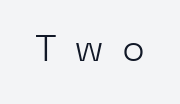
Q: Is the text bold? A: No.
Q: Is the text italic (slanted)? A: No, it is upright.
Q: Is the typeface a serif or a sans-serif typeface? A: Sans-serif.
Q: Is the text underlined? A: No.
Q: Is the spacing between letters normal or unusually wide? A: Unusually wide.
Q: Width (condensed, normal, or wide)? A: Normal.
Q: Stroke contrast? A: Low.
Q: x-height? A: Medium.
Q: Monospaced? A: No.
